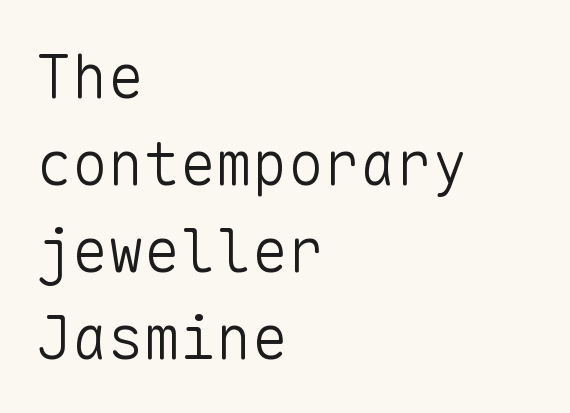
Has an underline been added? It has not. The axis of the letterforms is exactly vertical. Every character here occupies the same horizontal width, giving the sample a typewriter-like rhythm. Does the type have serifs? No, each stem ends abruptly. Vertical spacing — default.
